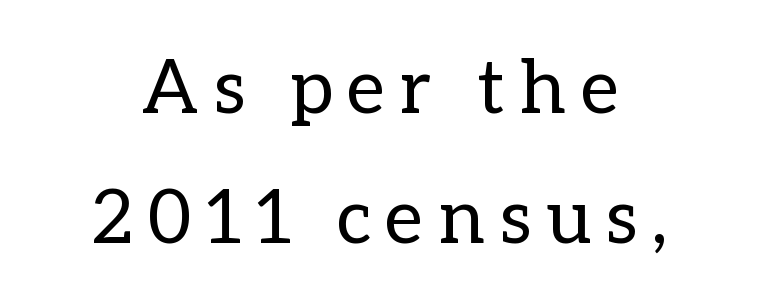
{"italic": "no", "bold": "no", "weight": "regular", "width": "normal", "stroke_contrast": "low", "x_height": "medium", "monospaced": "no", "underline": "no", "align": "center", "line_spacing_ratio": 1.74, "letter_spacing": "wide", "letter_spacing_em": 0.2, "glyph_px": 75}
